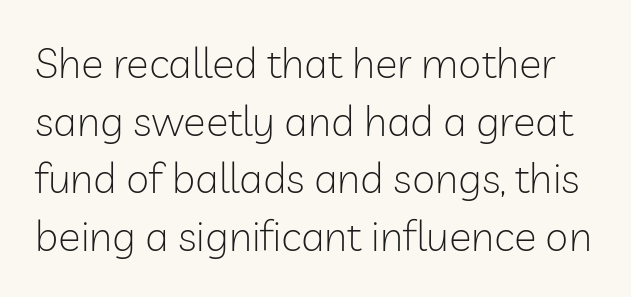
{"serif": "no", "italic": "no", "bold": "no", "weight": "light", "width": "normal", "stroke_contrast": "low", "x_height": "medium", "monospaced": "no", "underline": "no", "line_spacing": "normal", "line_spacing_ratio": 1.37, "letter_spacing": "normal", "letter_spacing_em": 0.0, "glyph_px": 42}
